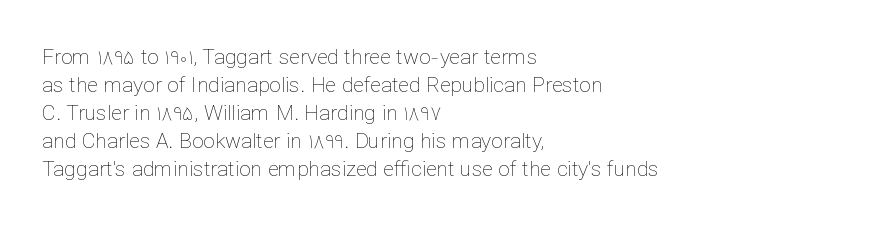
{"italic": "no", "bold": "no", "underline": "no", "align": "left", "line_spacing": "normal", "line_spacing_ratio": 1.33, "letter_spacing": "normal", "letter_spacing_em": 0.0, "glyph_px": 21}
